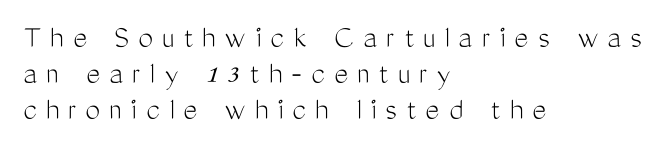
{"serif": "no", "italic": "no", "bold": "no", "weight": "light", "width": "condensed", "stroke_contrast": "medium", "x_height": "medium", "monospaced": "no", "underline": "no", "align": "left", "line_spacing": "tight", "line_spacing_ratio": 1.09, "letter_spacing": "wide", "letter_spacing_em": 0.28, "glyph_px": 33}
